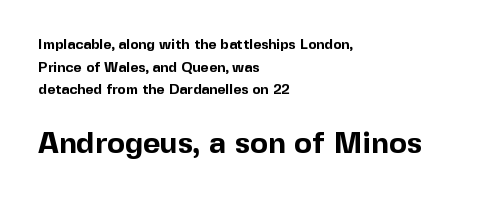
The lower block of text is set noticeably larger than the block above it. These lines are rendered in a variable-pitch font. Students, note that the glyphs here touch the page at normal intervals. Chunky letters — that's bold for sure. The lines in this sample share a left origin and differ only in where they stop. Line spacing here is normal.
